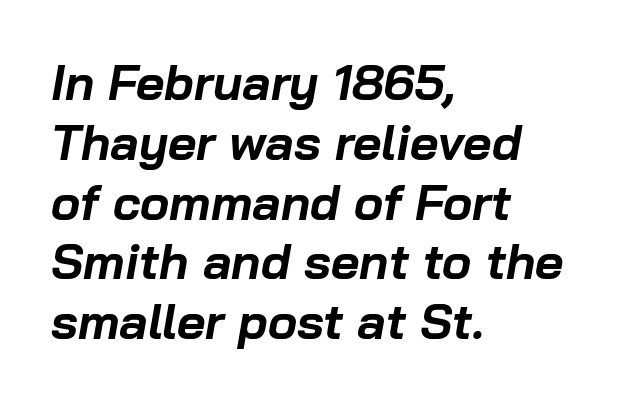
The passage shown is typed in a proportional face where columns would drift. A bare baseline throughout the passage. Glyph-to-glyph distance matches everyday printed text. Layout note: lines flush left. The rendering applies a slant to the glyphs.
